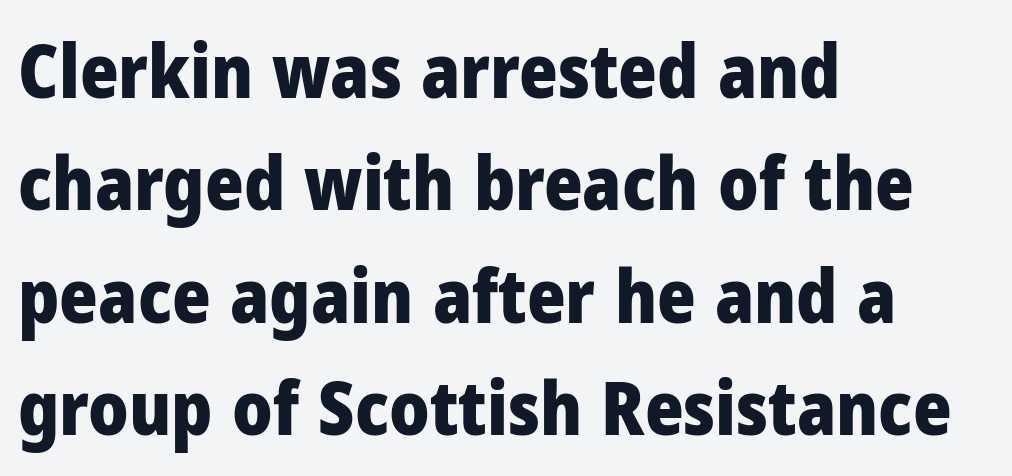
The image shows 74 px heavy sans-serif type, upright; set left-aligned, normal line spacing (1.52x), normal letter spacing, not underlined; low stroke contrast and a medium x-height.
